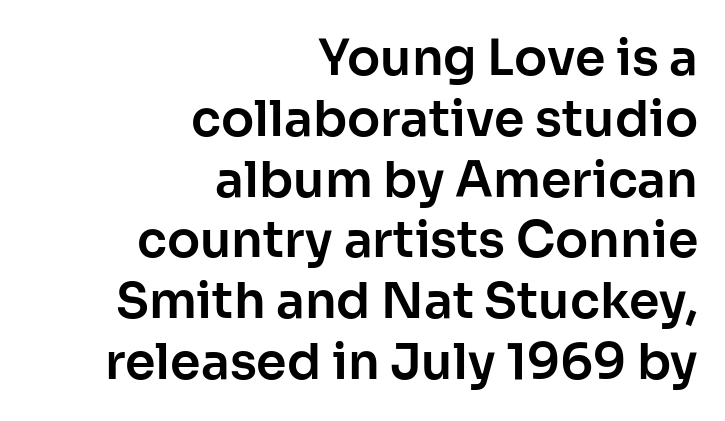
The image shows 49 px sans-serif type, upright; set right-aligned, line spacing 1.24x, normal letter spacing, not underlined; low stroke contrast and a medium x-height.
